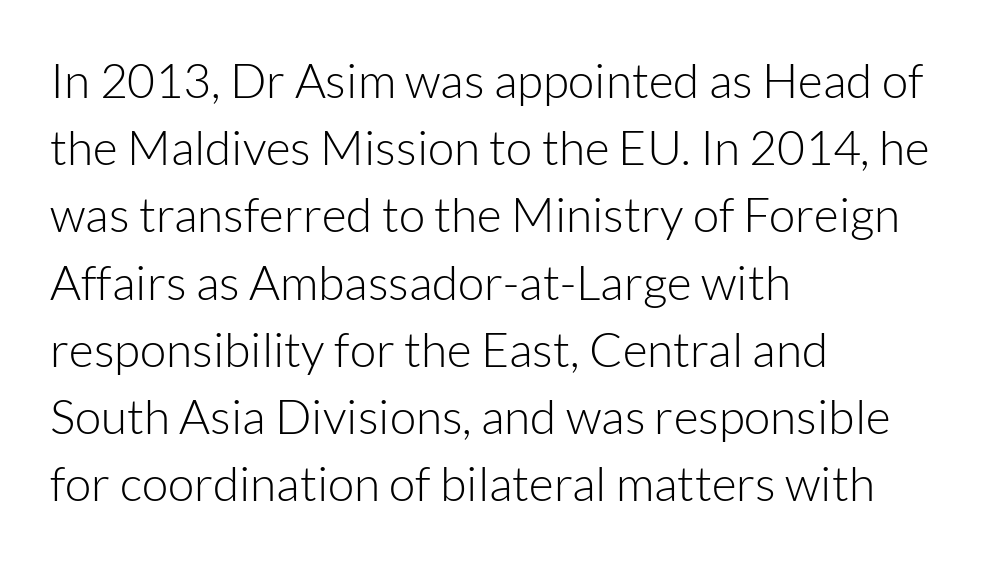
The image shows 48 px light sans-serif type, upright; set left-aligned, normal line spacing (1.4x), normal letter spacing, not underlined; low stroke contrast and a medium x-height.
